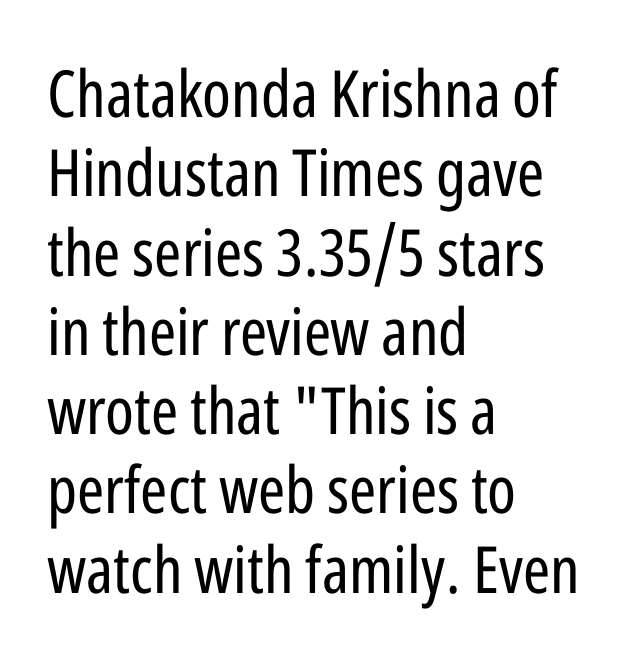
The typeface has the unassuming heft of standard copy or less. One-word summary of the alignment: left. Spacing verdict: proportional, widths tailored to each character. Descenders hang freely into open space. Caption: standard tracking, unaltered. Observe the absence of serifs on each vertical stroke in this sample.
